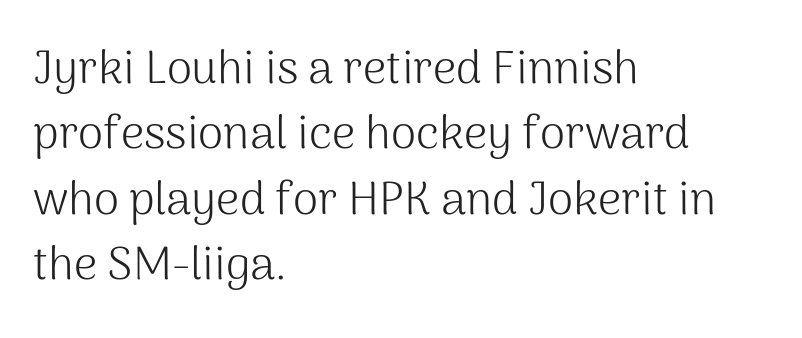
The gap between lines stays unmarked. A normal amount of white space separates one row of letters from the next. A light-to-regular cut is what we see here. You could call the tracking neutral — neither tight nor loose.
